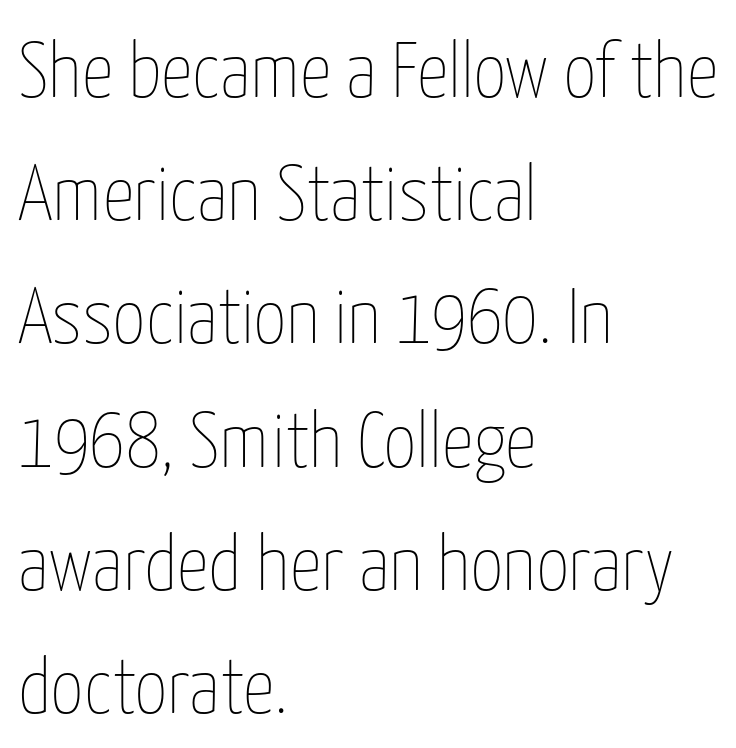
Q: Is the text bold? A: No.
Q: Is the text italic (slanted)? A: No, it is upright.
Q: Is the text underlined? A: No.
Q: How is the paragraph aligned? A: Left-aligned.
Q: Is the spacing between letters normal or unusually wide? A: Normal.
Q: Is the spacing between lines tight, normal or loose? A: Normal.
Q: Width (condensed, normal, or wide)? A: Condensed.
Q: Stroke contrast? A: Low.
Q: x-height? A: Medium.
Q: Monospaced? A: No.
